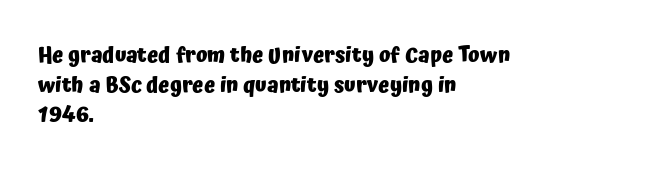
The vertical gap from one line to the next is medium. Beneath every word, the page is bare. Nothing unusual about the tracking: characters are spaced as the font intends. Its strokes are broad and dark, the hallmark of bold type. This sample uses an upright cut, with every glyph sitting square on the baseline. If you drew a ruler down the left edge, every line would touch it.
